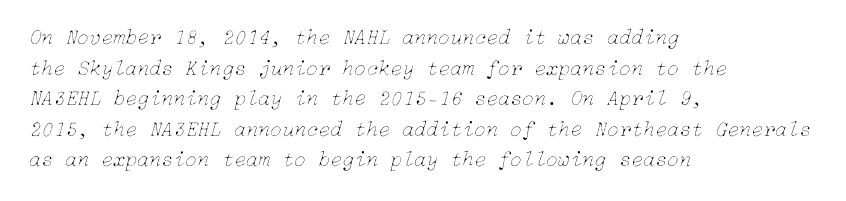
Glance below the letters and you will spot only blank space. Is the stroke heavy? The answer is a plain regular-or-lighter. Short note: letters normally spaced. The passage is arranged the way most books set body copy — flush left.
